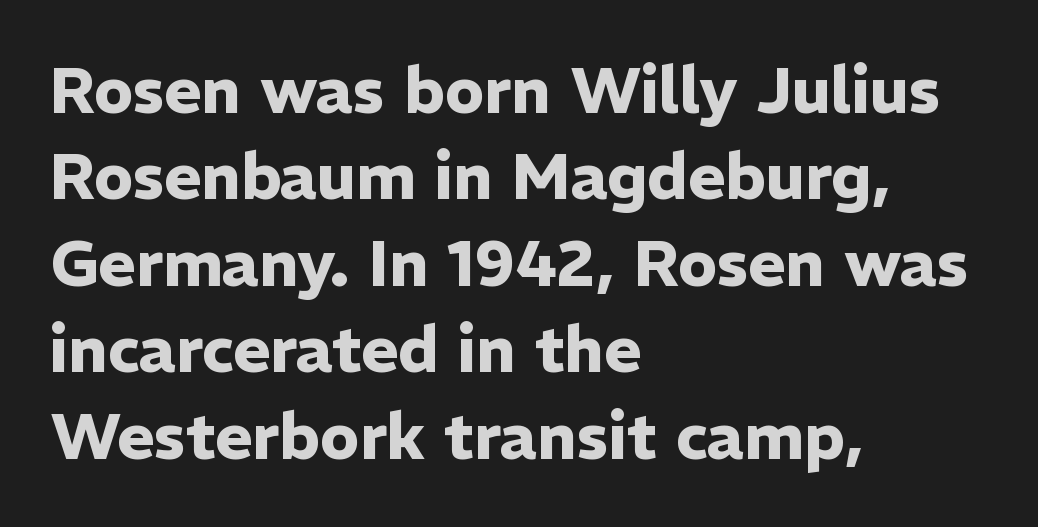
The image shows 64 px heavy sans-serif type, upright; set left-aligned, normal line spacing (1.35x), normal letter spacing, not underlined; low stroke contrast and a medium x-height.
